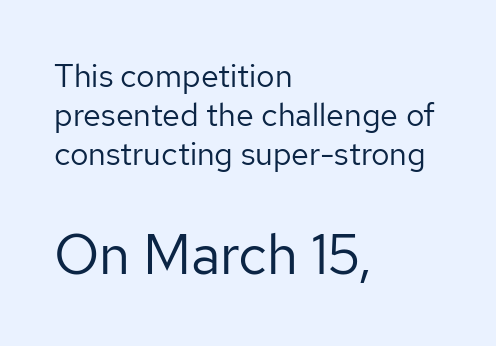
These two chunks differ in scale, with the bottom chunk taking the larger measure. Compared with a typical body face, this is equally light or lighter still. Posture: vertical. Just letters on the line, the space beneath them empty.
